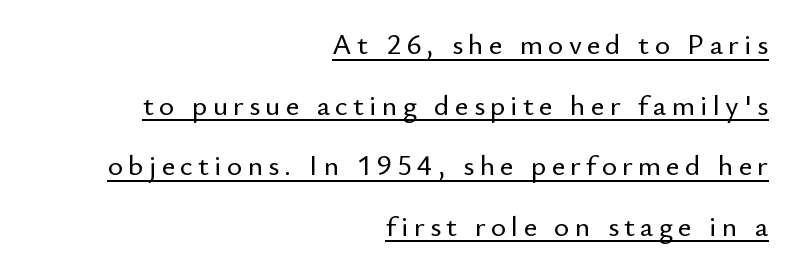
Q: Is the text italic (slanted)? A: No, it is upright.
Q: Is the typeface a serif or a sans-serif typeface? A: Sans-serif.
Q: Is the text underlined? A: Yes.
Q: How is the paragraph aligned? A: Right-aligned.
Q: Is the spacing between lines tight, normal or loose? A: Loose.
Q: Width (condensed, normal, or wide)? A: Normal.
Q: Stroke contrast? A: Low.
Q: x-height? A: Small.
Q: Monospaced? A: No.
